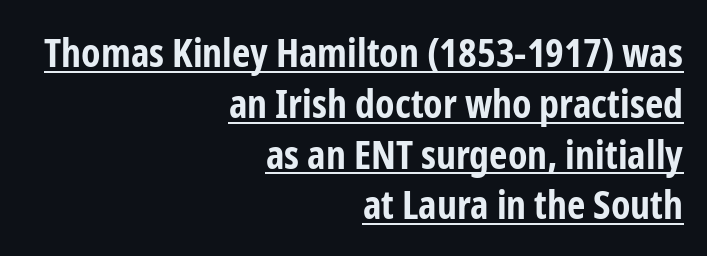
{"serif": "no", "italic": "no", "bold": "yes", "weight": "bold", "width": "condensed", "stroke_contrast": "low", "x_height": "medium", "monospaced": "no", "underline": "yes", "align": "right", "line_spacing": "normal", "line_spacing_ratio": 1.27, "letter_spacing": "normal", "letter_spacing_em": 0.0, "glyph_px": 40}
